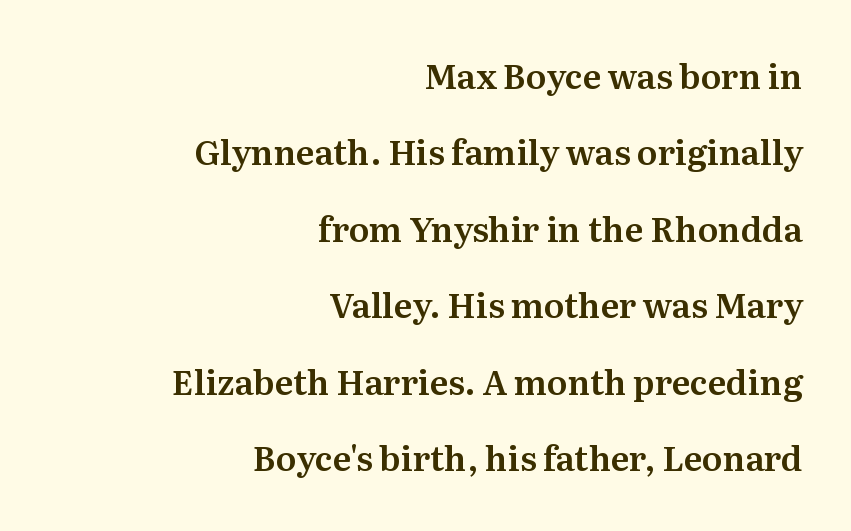
This is serif lettering, the kind often seen in printed books. Do the letters lean? They stand straight. Is this a fixed-width face? No — the glyphs have proportional, varying widths. No extra tracking has been applied to these lines. In terms of leading, this rendering errs on the spacious side. In CSS terms this would be text-align: right.
